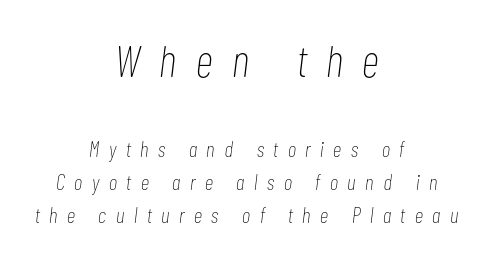
Horizontal bands of white between lines are of average thickness. The face used here appears at its bigger size in the upper chunk. Yep, that's italic — everything's leaning. What stands out about the letter spacing? Its width — letters are far apart.
